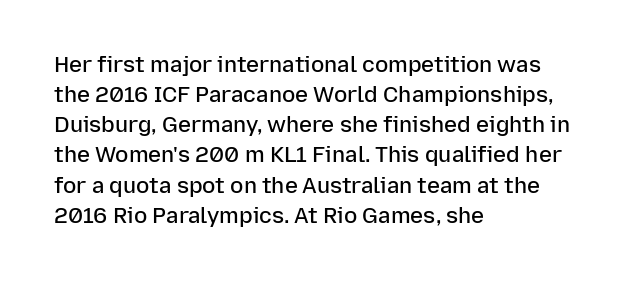
The image shows 22 px text type, upright; set left-aligned, normal line spacing (1.37x), normal letter spacing, not underlined.
